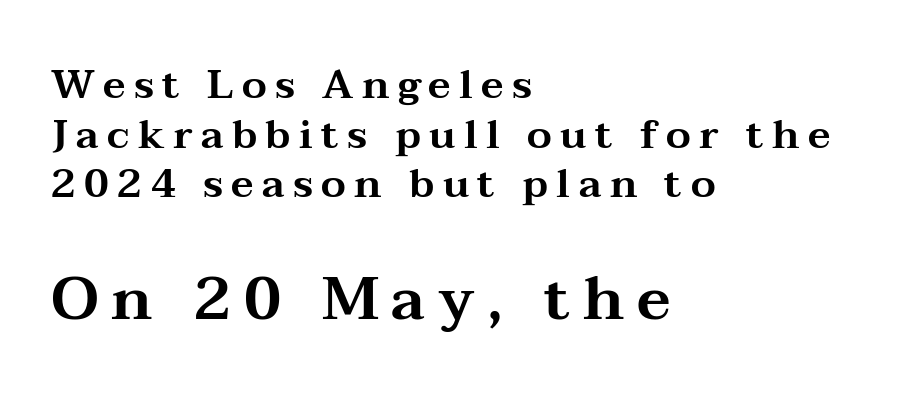
Q: Is the text italic (slanted)? A: No, it is upright.
Q: Is the typeface a serif or a sans-serif typeface? A: Serif.
Q: Is the text underlined? A: No.
Q: How is the paragraph aligned? A: Left-aligned.
Q: Is the spacing between letters normal or unusually wide? A: Unusually wide.
Q: Which block of text is set in a larger size, the first (top) or the second (bottom)? A: The second (bottom) one.
Q: Width (condensed, normal, or wide)? A: Wide.
Q: Stroke contrast? A: Medium.
Q: x-height? A: Medium.
Q: Monospaced? A: No.
